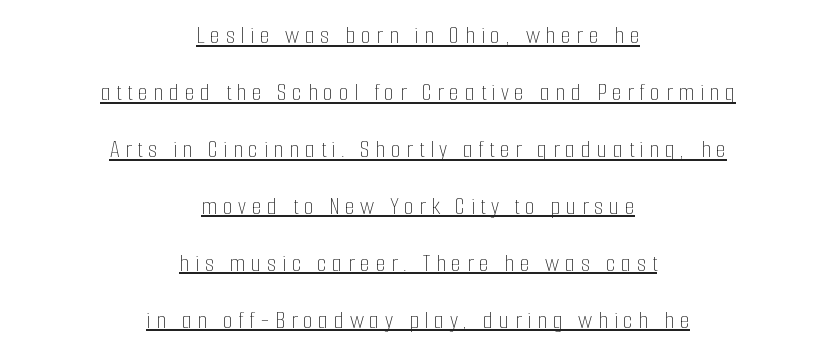
Upright lettering throughout. The paragraph has two soft edges and a firm central axis. Weight: regular or lighter. The leading is generous, giving the passage an open texture. In terms of letterspacing, this is a distinctly airy, spread setting.
